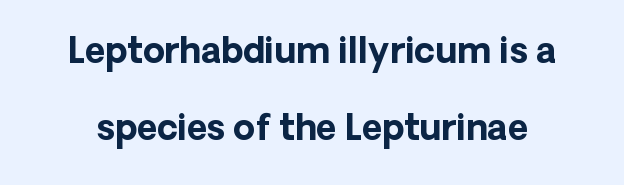
Examine the stroke ends and you'll find no serifs. Descenders hang freely into open space. How are the letters spaced? Ordinarily, with no added tracking. Each letter keeps its own natural width here, so spacing adapts to shape. Does the weight exceed regular? Yes, all the way to bold.
